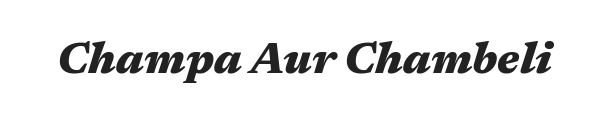
Typesetter's note: full bold, strokes at maximum text heaviness. The zone under the glyphs is completely vacant. The passage shown has conventional tracking throughout. These lines are rendered in a variable-pitch font. Observe the lean: these are italic letterforms.
